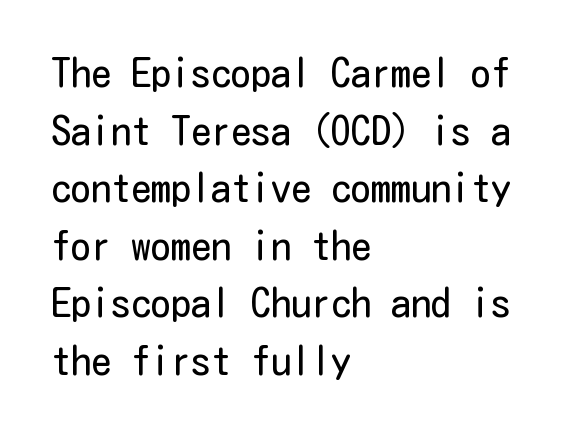
Q: Is the text bold? A: No.
Q: Is the text italic (slanted)? A: No, it is upright.
Q: Is the typeface a serif or a sans-serif typeface? A: Sans-serif.
Q: Is the text underlined? A: No.
Q: How is the paragraph aligned? A: Left-aligned.
Q: Is the spacing between letters normal or unusually wide? A: Normal.
Q: Is the spacing between lines tight, normal or loose? A: Normal.
Q: Width (condensed, normal, or wide)? A: Condensed.
Q: Stroke contrast? A: Low.
Q: x-height? A: Medium.
